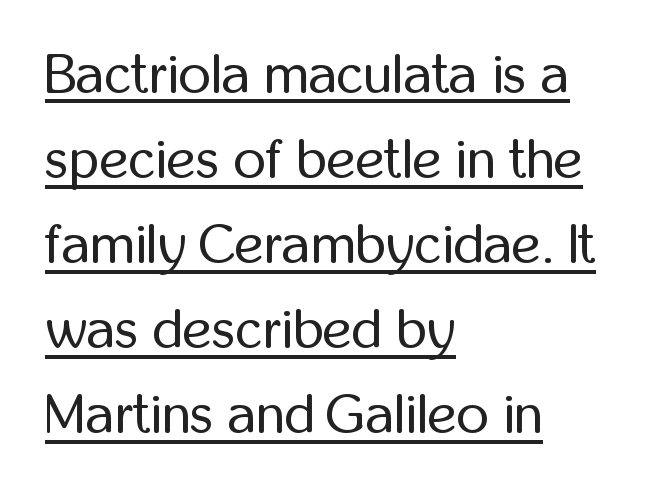
Notice how descenders clear the ascenders below comfortably — that's standard leading. A light-to-regular cut is what we see here. Look at the bottom of the vertical strokes: they stop flat, with no serifs. Like a heading marked for emphasis, these lines bear an underscore. Think of a printed novel: that variable character pitch is what you see here. Short note: letters normally spaced.
